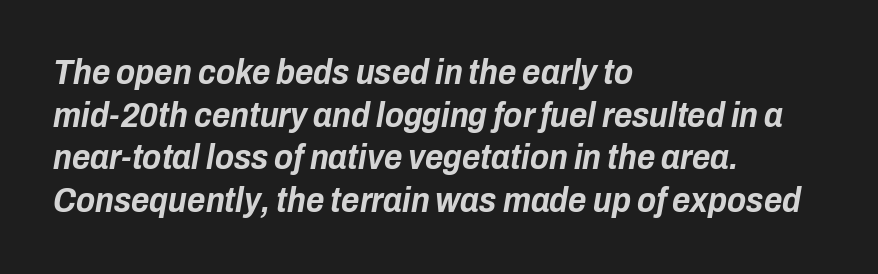
Q: Is the text bold? A: Yes.
Q: Is the text italic (slanted)? A: Yes, it leans right by about 10 degrees.
Q: Is the text underlined? A: No.
Q: How is the paragraph aligned? A: Left-aligned.
Q: Is the spacing between letters normal or unusually wide? A: Normal.
Q: Width (condensed, normal, or wide)? A: Condensed.
Q: Stroke contrast? A: Low.
Q: x-height? A: Medium.
Q: Monospaced? A: No.
